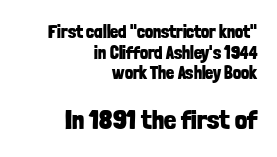
The image shows 27 px bold type, upright; set right-aligned, tight line spacing (1.14x), normal letter spacing, not underlined; the second (bottom) block is 1.5x larger.
